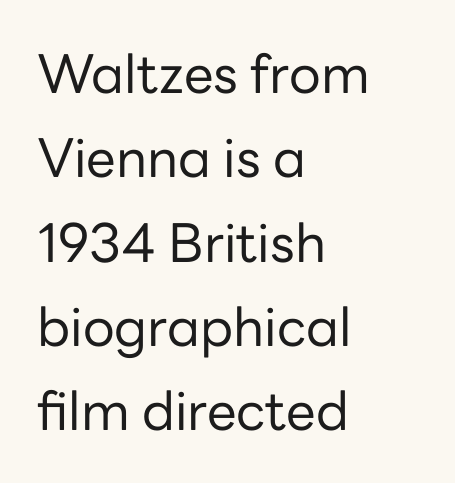
Q: Is the text bold? A: No.
Q: Is the text italic (slanted)? A: No, it is upright.
Q: Is the typeface a serif or a sans-serif typeface? A: Sans-serif.
Q: Is the text underlined? A: No.
Q: How is the paragraph aligned? A: Left-aligned.
Q: Is the spacing between letters normal or unusually wide? A: Normal.
Q: Is the spacing between lines tight, normal or loose? A: Normal.
Q: Width (condensed, normal, or wide)? A: Normal.
Q: Stroke contrast? A: Low.
Q: x-height? A: Medium.
Q: Monospaced? A: No.
